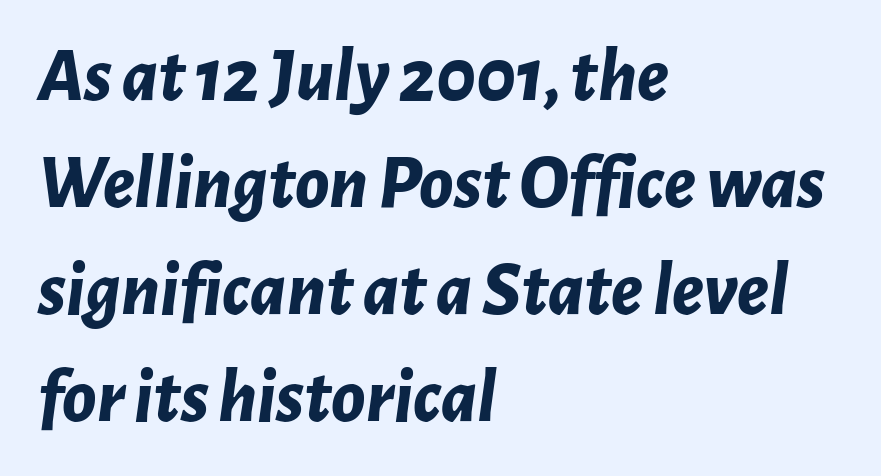
{"italic": "yes", "lean": "right", "slant_degrees": 7, "bold": "yes", "weight": "bold", "width": "normal", "stroke_contrast": "low", "x_height": "medium", "monospaced": "no", "underline": "no", "align": "left", "line_spacing": "normal", "line_spacing_ratio": 1.39, "letter_spacing": "normal", "letter_spacing_em": 0.0, "glyph_px": 77}
